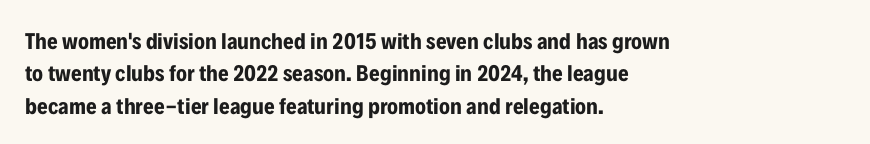
The image shows 23 px bold type, upright; set left-aligned, normal line spacing (1.41x), normal letter spacing, not underlined.
